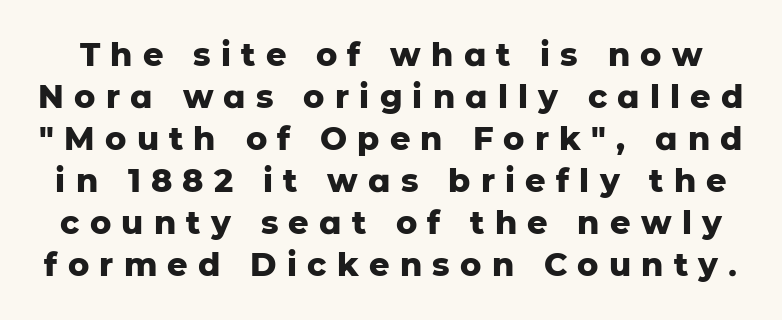
Q: Is the text bold? A: Yes.
Q: Is the text italic (slanted)? A: No, it is upright.
Q: Is the typeface a serif or a sans-serif typeface? A: Sans-serif.
Q: Is the text underlined? A: No.
Q: Is the spacing between letters normal or unusually wide? A: Unusually wide.
Q: Is the spacing between lines tight, normal or loose? A: Normal.
Q: Width (condensed, normal, or wide)? A: Normal.
Q: Stroke contrast? A: Low.
Q: x-height? A: Medium.
Q: Monospaced? A: No.
